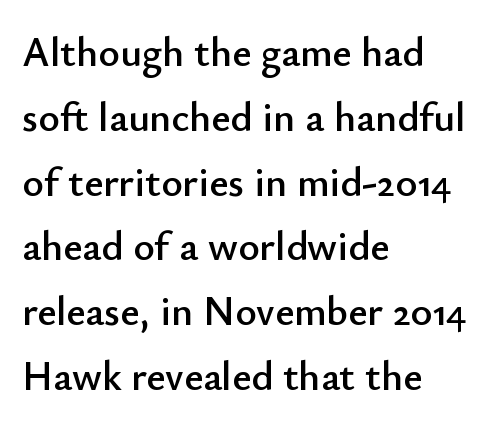
The image shows 41 px sans-serif type, upright; set left-aligned, normal line spacing (1.58x), normal letter spacing, not underlined; low stroke contrast and a small x-height.
